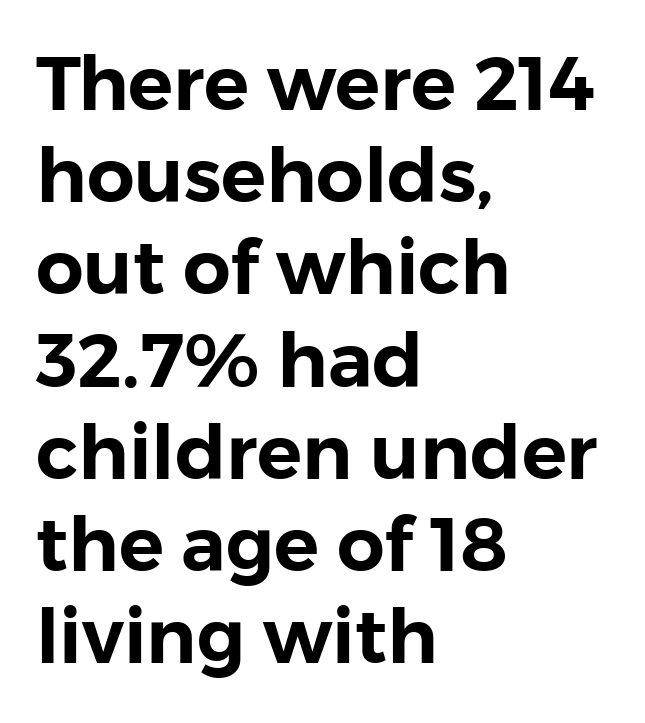
The image shows 75 px sans-serif type, upright; set left-aligned, line spacing 1.23x, normal letter spacing, not underlined; low stroke contrast and a medium x-height.
